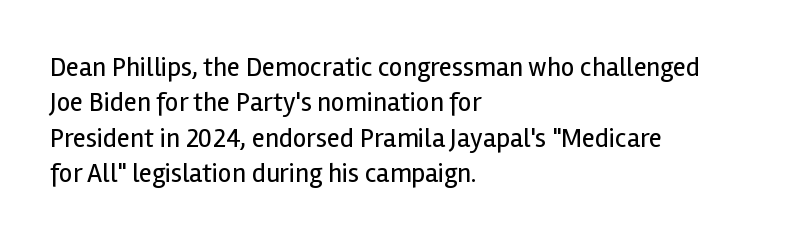
The image shows 27 px text type, upright; set left-aligned, normal line spacing (1.31x), normal letter spacing, not underlined.
